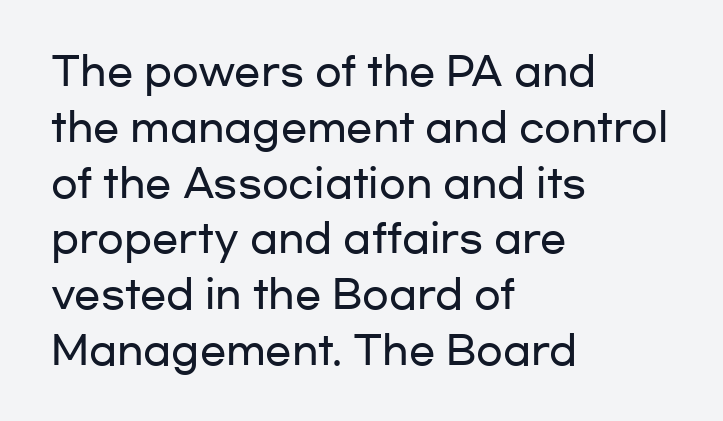
The letters advance in unequal steps, a hallmark of proportional type. Style check: upright. Tracking value appears to be zero — textbook default spacing. Decoration check: the copy has no underline. The characters display no serif detailing; their extremities are plain. Horizontally, the lines are justified to the leading edge only.
